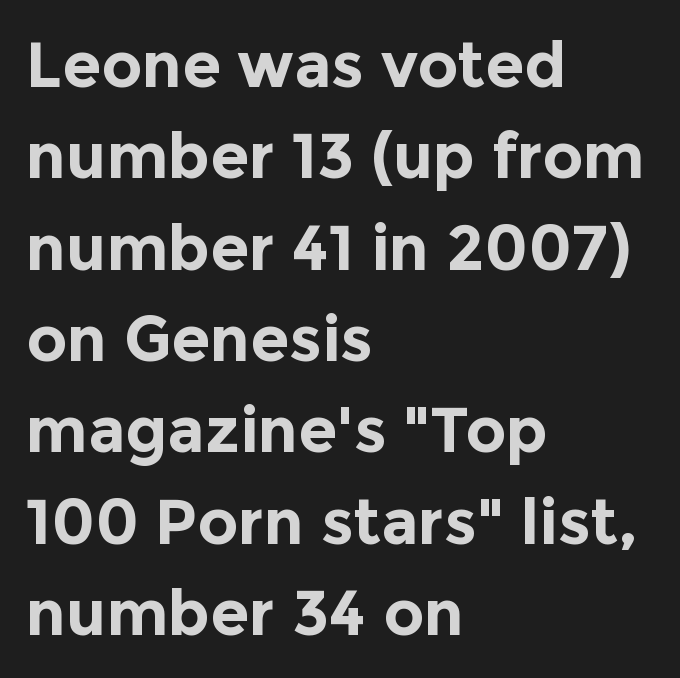
The image shows 63 px bold sans-serif type, upright; set left-aligned, normal line spacing (1.45x), normal letter spacing, not underlined; a medium x-height.
